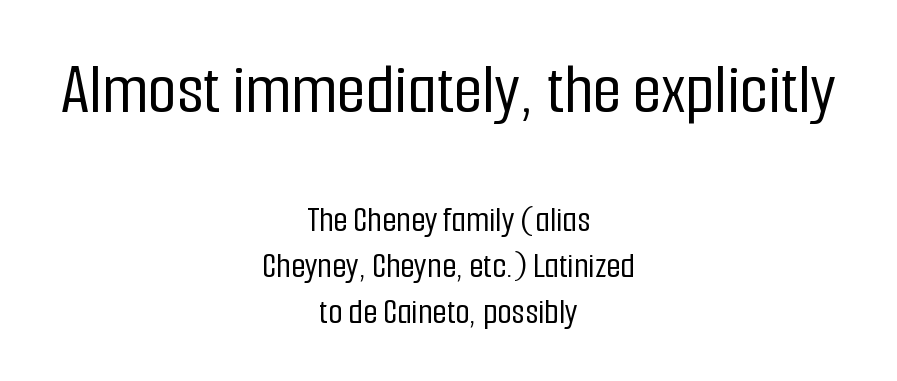
The image shows 74 px condensed sans-serif type, upright; set centered, normal line spacing (1.25x), normal letter spacing, not underlined; the first (top) block is 2.0x larger; low stroke contrast and a medium x-height.
